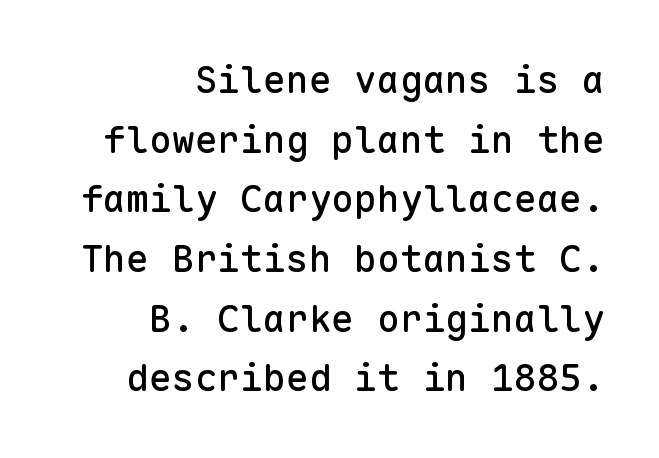
Q: Is the text italic (slanted)? A: No, it is upright.
Q: Is the typeface a serif or a sans-serif typeface? A: Sans-serif.
Q: Is the text underlined? A: No.
Q: How is the paragraph aligned? A: Right-aligned.
Q: Is the spacing between letters normal or unusually wide? A: Normal.
Q: Is the spacing between lines tight, normal or loose? A: Normal.
Q: Width (condensed, normal, or wide)? A: Normal.
Q: Stroke contrast? A: Low.
Q: x-height? A: Medium.
Q: Monospaced? A: Yes.
